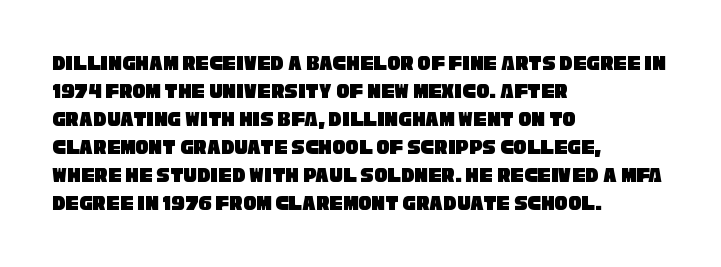
How are the letters spaced? Ordinarily, with no added tracking. The paragraph shown leans on its left margin. The vertical gap from one line to the next is medium. Just letters on the line, the space beneath them empty.
